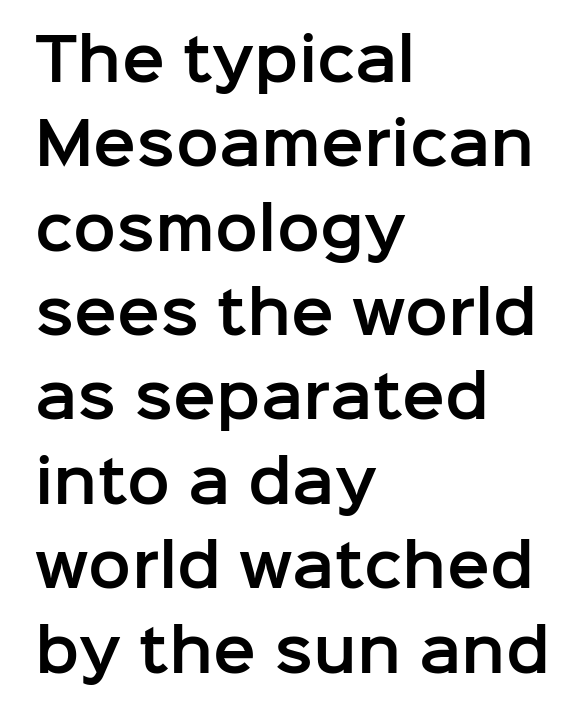
The image shows 57 px sans-serif type, upright; set left-aligned, normal line spacing (1.48x), normal letter spacing, not underlined; low stroke contrast and a medium x-height.
